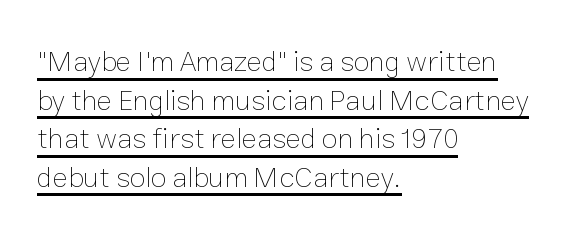
{"italic": "no", "bold": "no", "weight": "thin", "width": "normal", "stroke_contrast": "low", "x_height": "medium", "monospaced": "no", "underline": "yes", "align": "left", "line_spacing": "normal", "line_spacing_ratio": 1.33, "letter_spacing": "normal", "letter_spacing_em": 0.0, "glyph_px": 29}
